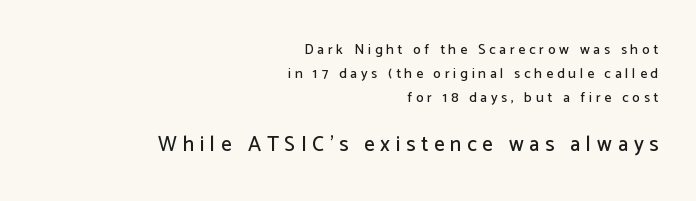
{"italic": "no", "underline": "no", "align": "right", "line_spacing_ratio": 1.71, "letter_spacing": "wide", "letter_spacing_em": 0.27, "larger_block": "second", "size_ratio": 1.5, "glyph_px": 21}
